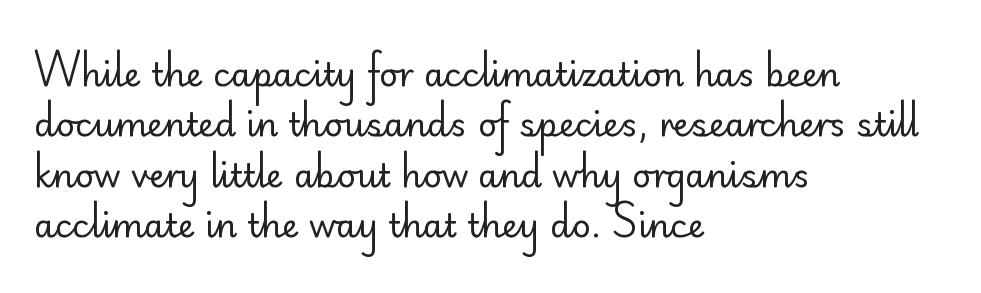
{"serif": "no", "italic": "no", "bold": "no", "weight": "regular", "width": "normal", "stroke_contrast": "low", "x_height": "small", "monospaced": "no", "underline": "no", "align": "left", "line_spacing": "normal", "line_spacing_ratio": 1.53, "letter_spacing": "normal", "letter_spacing_em": 0.0, "glyph_px": 33}
